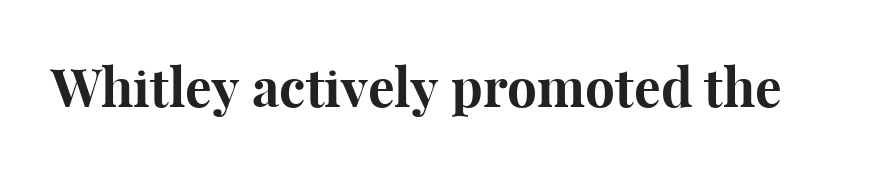
Spacing between characters is what you'd get straight out of the box. The baseline area is clear. The letters stand upright; this is a roman face. I'd call this a serif setting — the letters wear small feet. A typesetter would call this proportional, since set widths differ per character.
